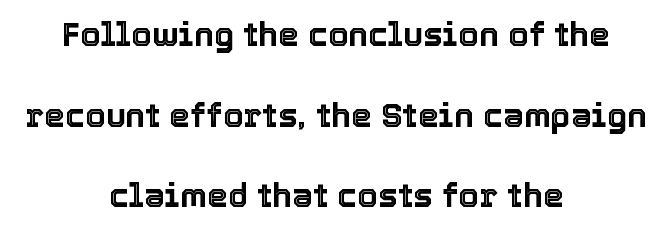
The image shows 33 px text type, upright; set centered, loose line spacing (2.44x), normal letter spacing, not underlined; a medium x-height.
